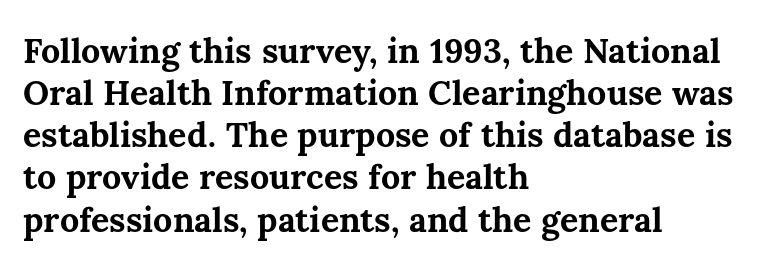
A full-strength bold gives these letters their thick strokes. Character widths vary here, with narrow letters taking less room than wide ones. Caption: multi-line text, flush left, ragged right. Nobody touched the tracking dial on this one.
